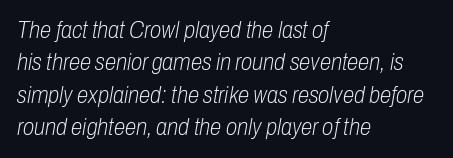
Q: Is the text bold? A: No.
Q: Is the text italic (slanted)? A: Yes, it leans right by about 10 degrees.
Q: Is the text underlined? A: No.
Q: How is the paragraph aligned? A: Left-aligned.
Q: Is the spacing between letters normal or unusually wide? A: Normal.
Q: Is the spacing between lines tight, normal or loose? A: Normal.
